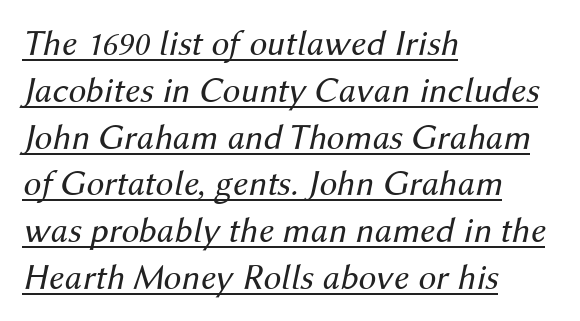
Here the designer chose a conventional face with non-uniform glyph widths. Does the lettering tilt? It does — this is italic. Normally led — the rows are evenly, conventionally spaced. Does the copy run flush right? No — it runs flush left. The gaps between neighbouring characters are ordinary and unremarkable.
